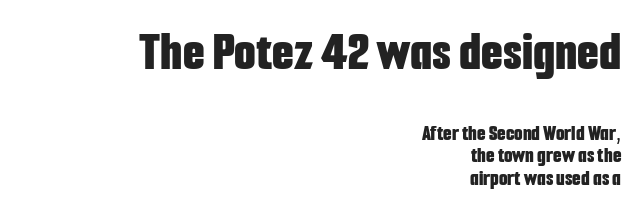
Posture: straight, roman, zero tilt. Bare-footed words on every line. Leftover space on each line is placed entirely before the opening word. Each new line begins almost immediately beneath the previous one. These lines keep a tight, regular rhythm from letter to letter.
